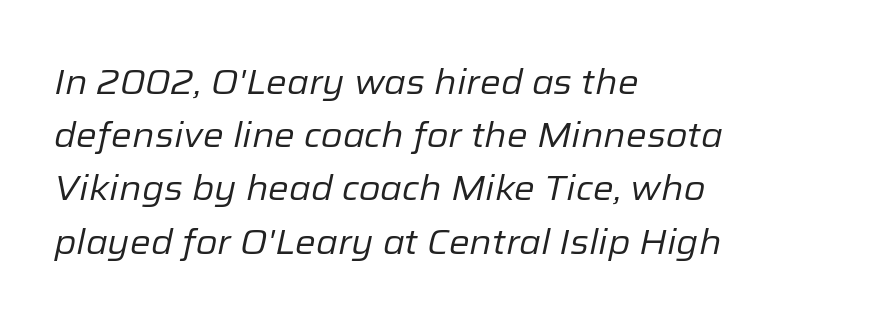
{"italic": "yes", "lean": "right", "slant_degrees": 12, "bold": "no", "weight": "regular", "width": "normal", "stroke_contrast": "low", "x_height": "medium", "monospaced": "no", "underline": "no", "align": "left", "line_spacing": "normal", "line_spacing_ratio": 1.52, "letter_spacing": "normal", "letter_spacing_em": 0.0, "glyph_px": 35}
